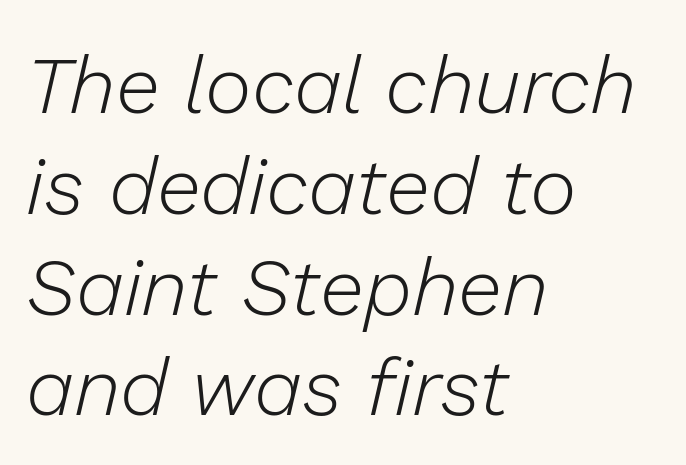
Q: Is the text bold? A: No.
Q: Is the text italic (slanted)? A: Yes, it leans right by about 13 degrees.
Q: Is the text underlined? A: No.
Q: How is the paragraph aligned? A: Left-aligned.
Q: Is the spacing between letters normal or unusually wide? A: Normal.
Q: Is the spacing between lines tight, normal or loose? A: Normal.
Q: Width (condensed, normal, or wide)? A: Normal.
Q: Stroke contrast? A: Low.
Q: x-height? A: Medium.
Q: Monospaced? A: No.
